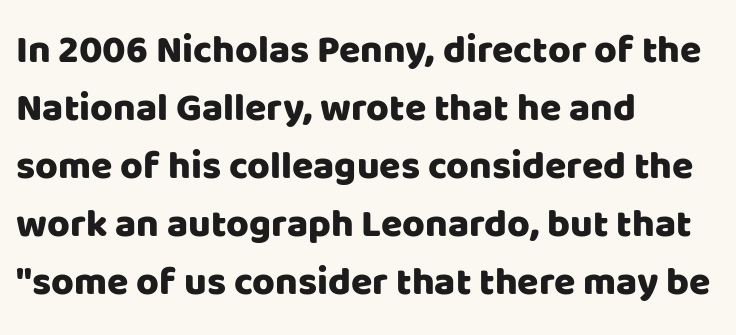
{"serif": "no", "italic": "no", "width": "normal", "stroke_contrast": "low", "x_height": "large", "monospaced": "no", "underline": "no", "align": "left", "line_spacing": "normal", "line_spacing_ratio": 1.49, "letter_spacing": "normal", "letter_spacing_em": 0.0, "glyph_px": 39}
